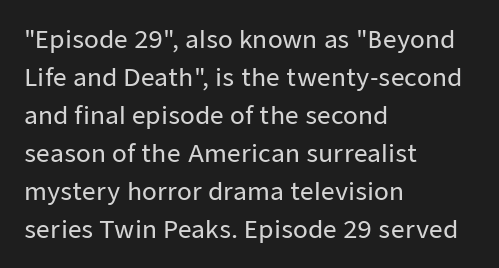
The image shows 24 px text type, upright; set left-aligned, normal line spacing (1.58x), normal letter spacing, not underlined.
